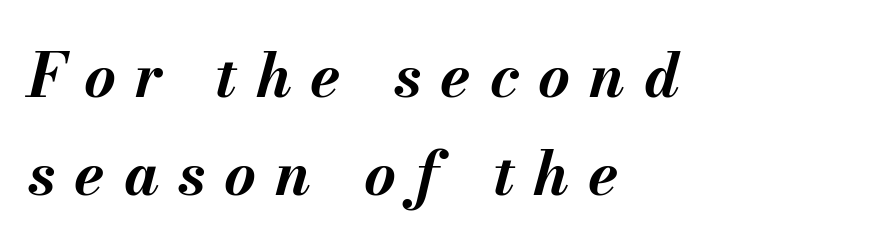
{"italic": "yes", "lean": "right", "slant_degrees": 13, "bold": "yes", "weight": "bold", "width": "normal", "stroke_contrast": "medium", "x_height": "small", "monospaced": "no", "underline": "no", "align": "left", "line_spacing": "normal", "line_spacing_ratio": 1.6, "letter_spacing": "wide", "letter_spacing_em": 0.31, "glyph_px": 61}
